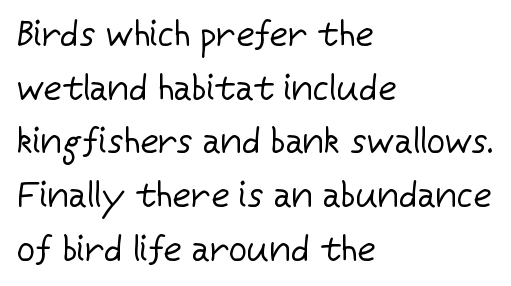
The space directly below the letters is spotless. Does the leading feel generous? No, just average. It's the straight-up-and-down kind of type. Is the type heavy? It reads as light-to-regular instead.
